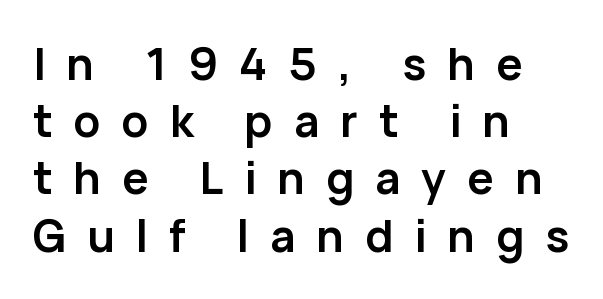
Q: Is the text bold? A: Yes.
Q: Is the text italic (slanted)? A: No, it is upright.
Q: Is the typeface a serif or a sans-serif typeface? A: Sans-serif.
Q: Is the text underlined? A: No.
Q: How is the paragraph aligned? A: Left-aligned.
Q: Is the spacing between letters normal or unusually wide? A: Unusually wide.
Q: Is the spacing between lines tight, normal or loose? A: Normal.
Q: Width (condensed, normal, or wide)? A: Normal.
Q: Stroke contrast? A: Low.
Q: x-height? A: Medium.
Q: Monospaced? A: No.
